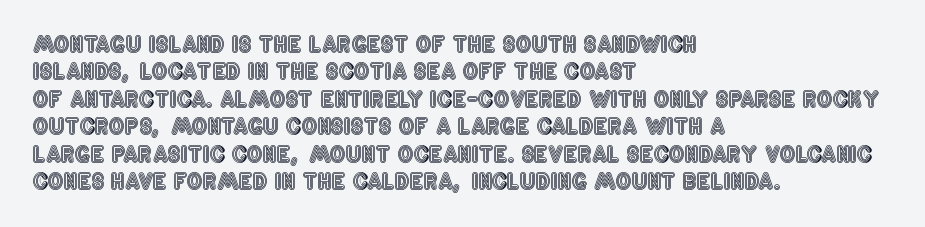
Q: Is the text italic (slanted)? A: No, it is upright.
Q: Is the text underlined? A: No.
Q: How is the paragraph aligned? A: Left-aligned.
Q: Is the spacing between letters normal or unusually wide? A: Normal.
Q: Is the spacing between lines tight, normal or loose? A: Normal.
